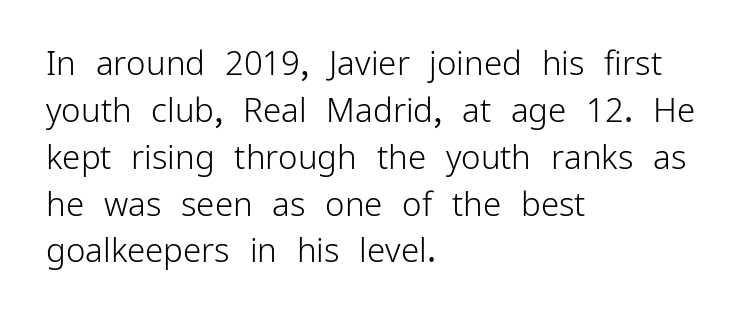
Q: Is the text bold? A: No.
Q: Is the text italic (slanted)? A: No, it is upright.
Q: Is the typeface a serif or a sans-serif typeface? A: Sans-serif.
Q: Is the text underlined? A: No.
Q: How is the paragraph aligned? A: Left-aligned.
Q: Is the spacing between letters normal or unusually wide? A: Normal.
Q: Is the spacing between lines tight, normal or loose? A: Normal.
Q: Width (condensed, normal, or wide)? A: Normal.
Q: Stroke contrast? A: Low.
Q: x-height? A: Medium.
Q: Monospaced? A: No.
